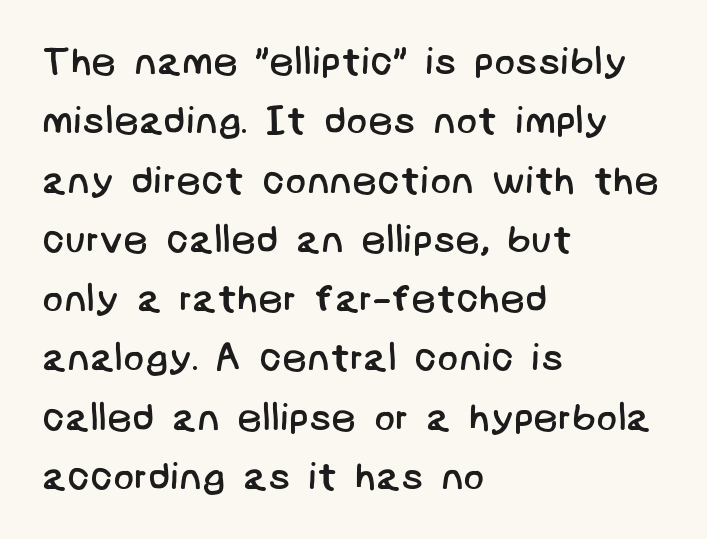
Q: Is the text bold? A: No.
Q: Is the typeface a serif or a sans-serif typeface? A: Sans-serif.
Q: Is the text underlined? A: No.
Q: How is the paragraph aligned? A: Left-aligned.
Q: Is the spacing between letters normal or unusually wide? A: Normal.
Q: Is the spacing between lines tight, normal or loose? A: Normal.
Q: Width (condensed, normal, or wide)? A: Normal.
Q: Stroke contrast? A: Low.
Q: x-height? A: Large.
